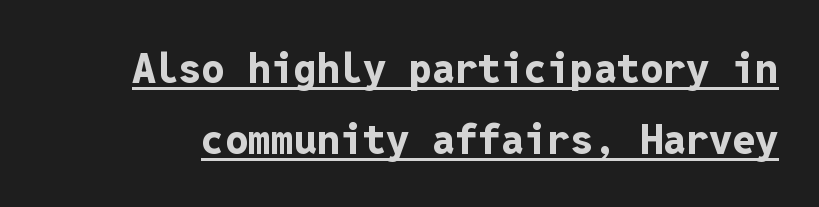
The gaps between neighbouring characters are ordinary and unremarkable. Each glyph is drawn with heavy, bold strokes. The specimen reads as upright at a glance. This sample has the even, mechanical cadence of fixed-width lettering. Does a line run under the words? Yes, clearly.
